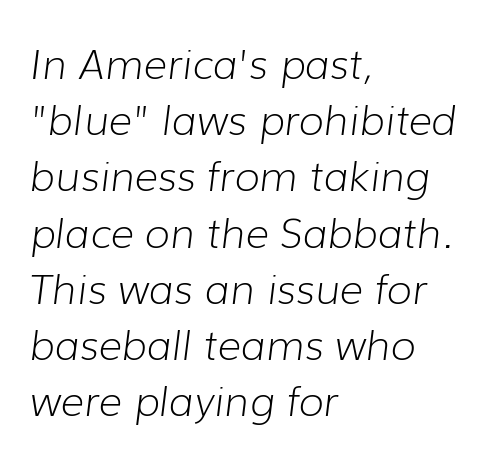
Successive baselines arrive at the customary interval. Here the designer chose a conventional face with non-uniform glyph widths. Is the type slanted? Yes — the strokes lean at a clear angle. Words appear dense and cohesive because spacing is normal. Weight class: somewhere from thin through regular.
